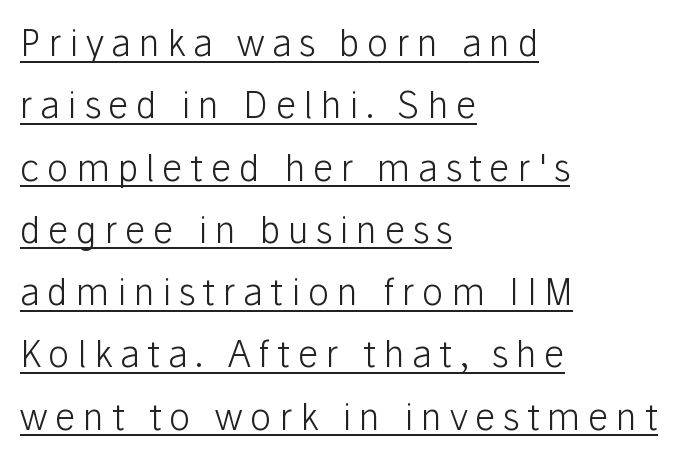
The image shows 36 px light sans-serif type, upright; set left-aligned, line spacing 1.73x, unusually wide letter spacing (+0.21 em), underlined; low stroke contrast and a medium x-height.
